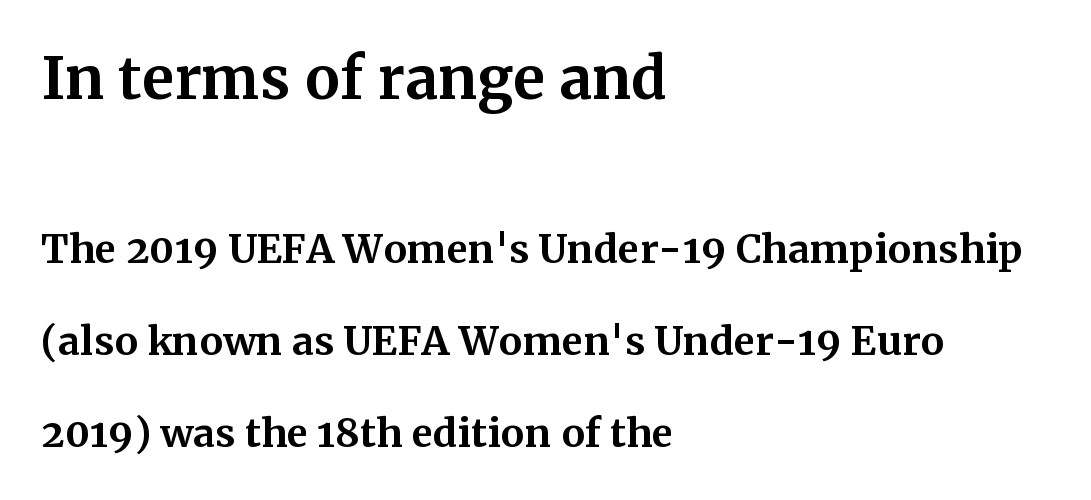
{"serif": "yes", "italic": "no", "bold": "yes", "weight": "bold", "width": "normal", "stroke_contrast": "medium", "x_height": "medium", "monospaced": "no", "underline": "no", "align": "left", "line_spacing": "loose", "line_spacing_ratio": 2.36, "letter_spacing": "normal", "letter_spacing_em": 0.0, "larger_block": "first", "size_ratio": 1.49, "glyph_px": 58}
